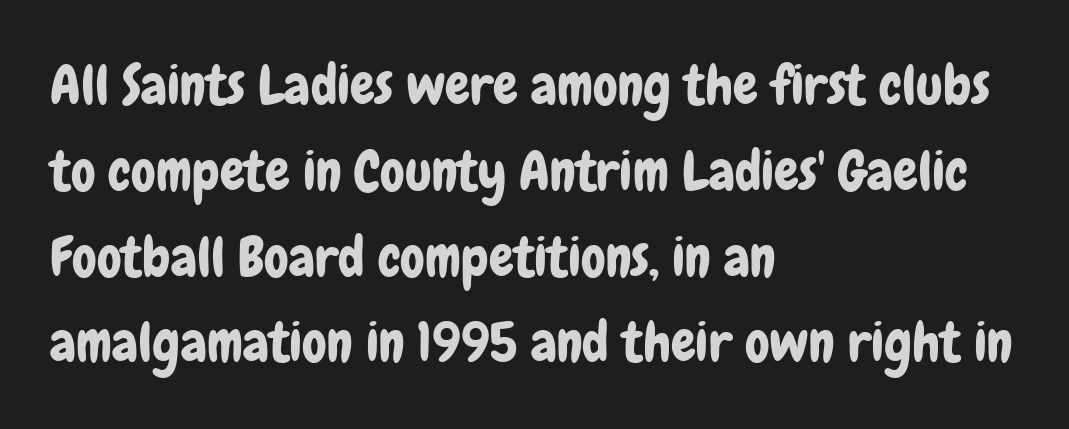
{"serif": "no", "italic": "no", "width": "condensed", "stroke_contrast": "low", "x_height": "medium", "monospaced": "no", "underline": "no", "align": "left", "line_spacing": "normal", "line_spacing_ratio": 1.56, "letter_spacing": "normal", "letter_spacing_em": 0.0, "glyph_px": 55}
